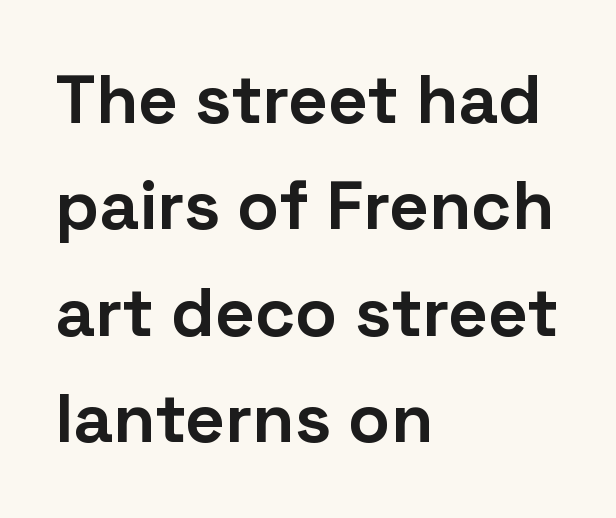
Is there much room between lines? A standard amount, neither cramped nor airy. This rendering leaves character spacing at its baseline value. Students, this is bold: see how much ink each stroke carries. Horizontal alignment here is leftward, the default for most running prose. A clean baseline with only descenders dipping below it.
